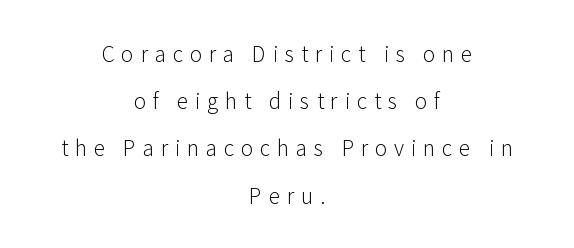
The image shows 21 px text type, upright; set centered, loose line spacing (2.25x), unusually wide letter spacing (+0.32 em), not underlined.
